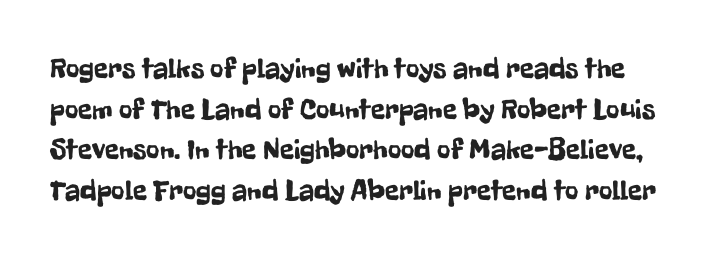
{"serif": "no", "italic": "no", "width": "condensed", "stroke_contrast": "low", "x_height": "medium", "monospaced": "no", "underline": "no", "line_spacing": "normal", "line_spacing_ratio": 1.4, "letter_spacing": "normal", "letter_spacing_em": 0.0, "glyph_px": 29}
